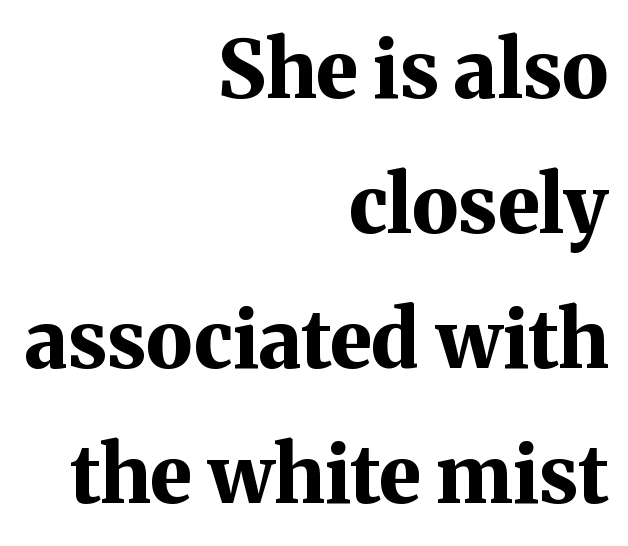
The image shows 79 px bold serif type, upright; set right-aligned, line spacing 1.71x, normal letter spacing, not underlined; medium stroke contrast and a medium x-height.
